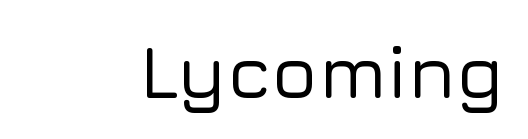
The image shows 76 px sans-serif type, upright; set normal letter spacing, not underlined; low stroke contrast and a medium x-height.
